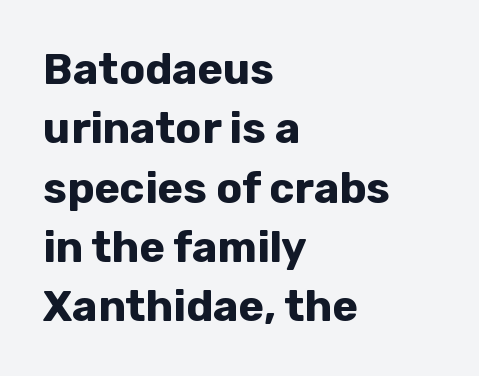
The image shows 43 px bold sans-serif type, upright; set left-aligned, normal line spacing (1.38x), normal letter spacing, not underlined; low stroke contrast and a medium x-height.
